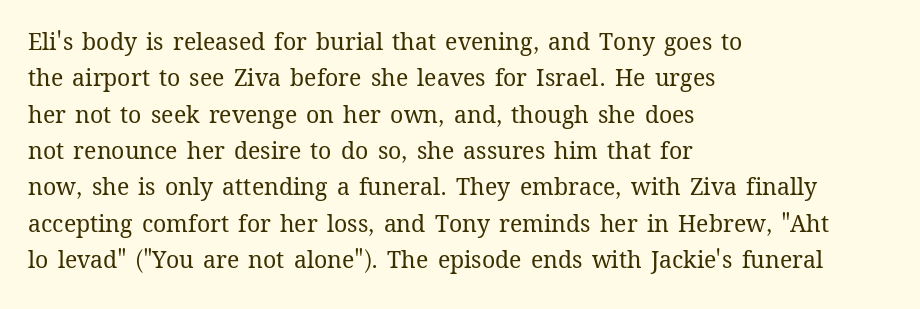
{"italic": "no", "bold": "no", "underline": "no", "align": "left", "line_spacing": "normal", "line_spacing_ratio": 1.58, "letter_spacing": "normal", "letter_spacing_em": 0.0, "glyph_px": 23}
